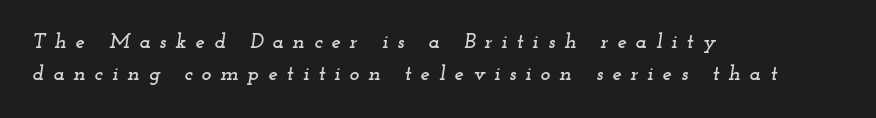
{"italic": "yes", "lean": "right", "slant_degrees": 12, "underline": "no", "align": "left", "line_spacing": "normal", "line_spacing_ratio": 1.52, "letter_spacing": "wide", "letter_spacing_em": 0.43, "glyph_px": 21}
